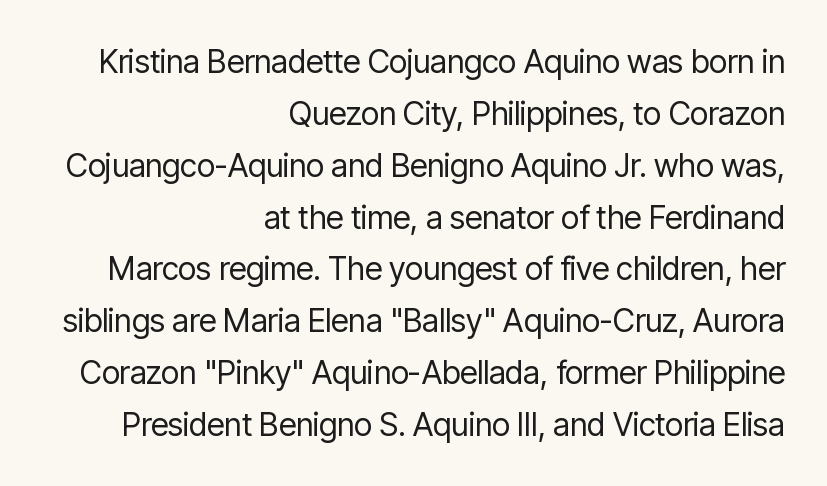
The image shows 32 px regular-weight, condensed sans-serif type, upright; set right-aligned, normal line spacing (1.62x), normal letter spacing, not underlined; low stroke contrast and a medium x-height.
